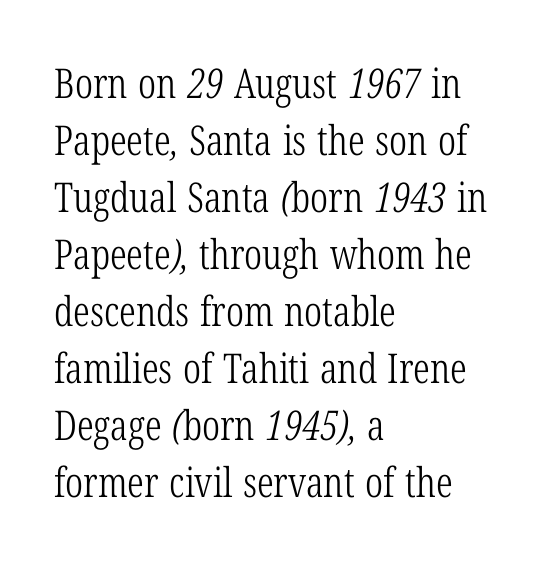
{"serif": "yes", "bold": "no", "weight": "light", "width": "condensed", "stroke_contrast": "low", "x_height": "medium", "monospaced": "no", "underline": "no", "align": "left", "line_spacing": "normal", "line_spacing_ratio": 1.39, "letter_spacing": "normal", "letter_spacing_em": 0.0, "glyph_px": 41}
